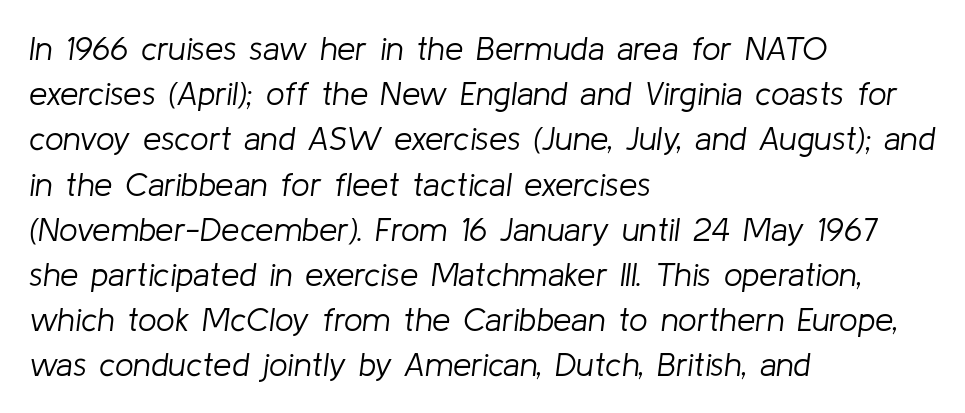
The image shows 33 px light type, italic (leaning right); set left-aligned, normal line spacing (1.37x), normal letter spacing, not underlined; low stroke contrast and a medium x-height.
